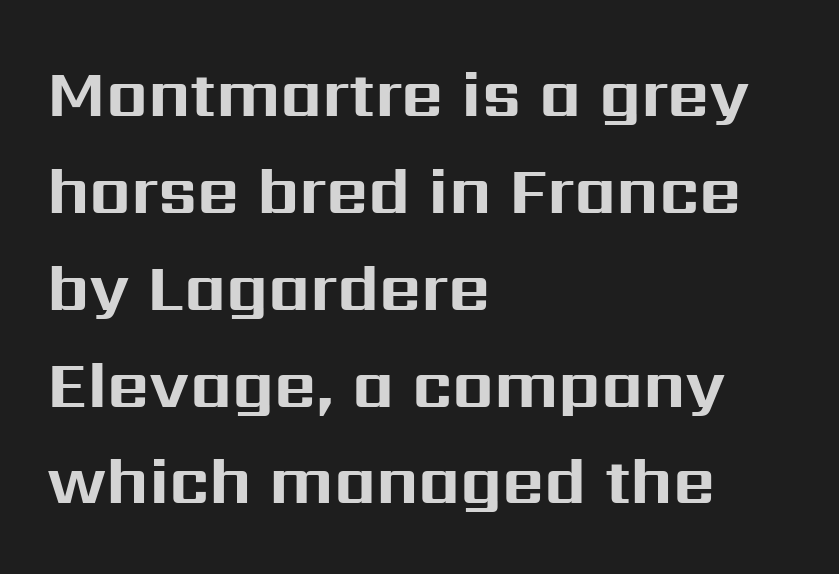
Q: Is the text bold? A: Yes.
Q: Is the text italic (slanted)? A: No, it is upright.
Q: Is the typeface a serif or a sans-serif typeface? A: Sans-serif.
Q: Is the text underlined? A: No.
Q: How is the paragraph aligned? A: Left-aligned.
Q: Is the spacing between letters normal or unusually wide? A: Normal.
Q: Is the spacing between lines tight, normal or loose? A: Normal.
Q: Width (condensed, normal, or wide)? A: Normal.
Q: Stroke contrast? A: Medium.
Q: x-height? A: Medium.
Q: Monospaced? A: No.
